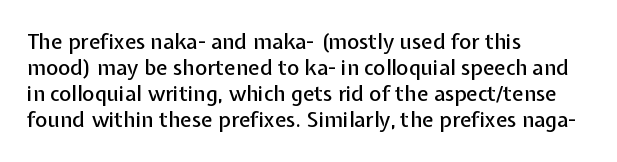
The image shows 21 px text type, upright; set left-aligned, line spacing 1.24x, normal letter spacing, not underlined.
